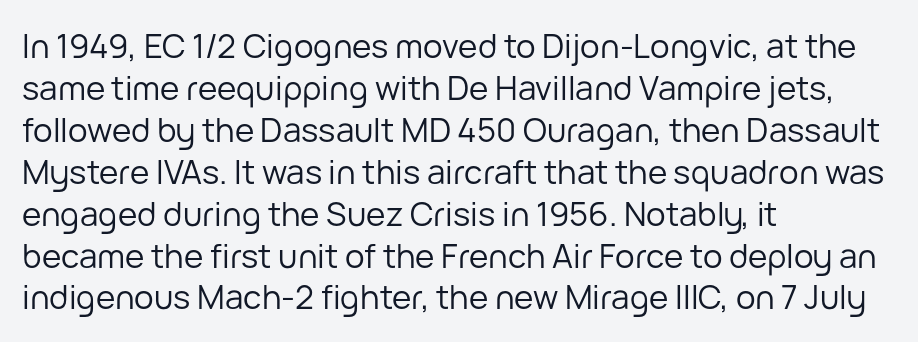
Q: Is the text bold? A: No.
Q: Is the text italic (slanted)? A: No, it is upright.
Q: Is the typeface a serif or a sans-serif typeface? A: Sans-serif.
Q: Is the text underlined? A: No.
Q: How is the paragraph aligned? A: Left-aligned.
Q: Is the spacing between letters normal or unusually wide? A: Normal.
Q: Is the spacing between lines tight, normal or loose? A: Normal.
Q: Width (condensed, normal, or wide)? A: Normal.
Q: Stroke contrast? A: Low.
Q: x-height? A: Medium.
Q: Monospaced? A: No.
